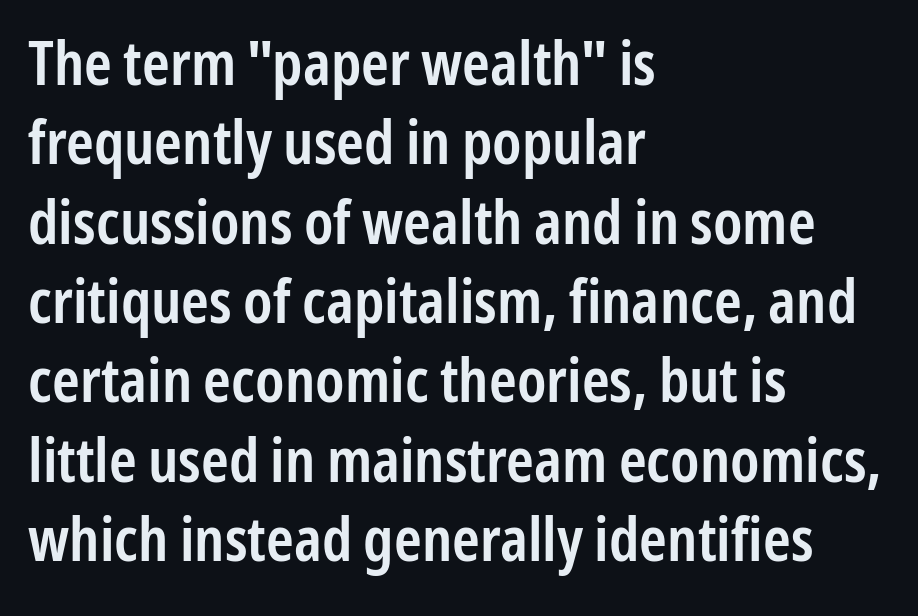
The typeface chosen for these lines omits serifs. The setting favours the left margin, as ordinary paragraphs usually do. A roman cut, with each character standing at attention. These lines sit exactly where default settings would place them.
